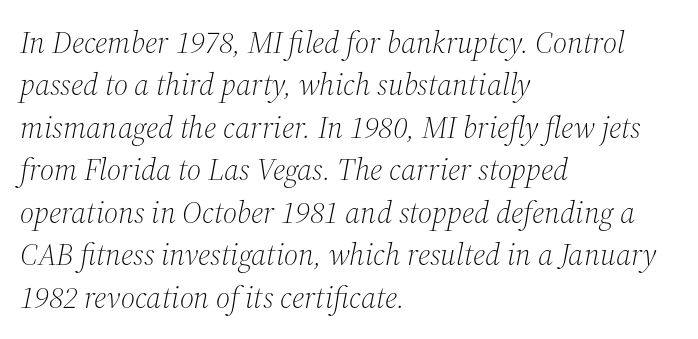
Q: Is the text bold? A: No.
Q: Is the text italic (slanted)? A: Yes, it leans right by about 12 degrees.
Q: Is the typeface a serif or a sans-serif typeface? A: Serif.
Q: Is the text underlined? A: No.
Q: How is the paragraph aligned? A: Left-aligned.
Q: Is the spacing between letters normal or unusually wide? A: Normal.
Q: Is the spacing between lines tight, normal or loose? A: Normal.
Q: Width (condensed, normal, or wide)? A: Normal.
Q: Stroke contrast? A: Medium.
Q: x-height? A: Medium.
Q: Monospaced? A: No.
